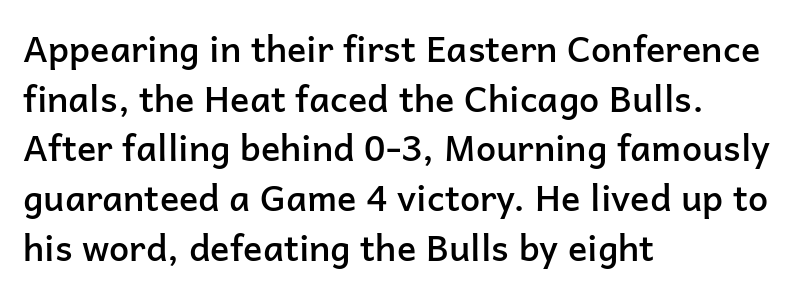
The image shows 36 px semibold sans-serif type, upright; set left-aligned, normal line spacing (1.38x), normal letter spacing, not underlined; low stroke contrast and a medium x-height.
